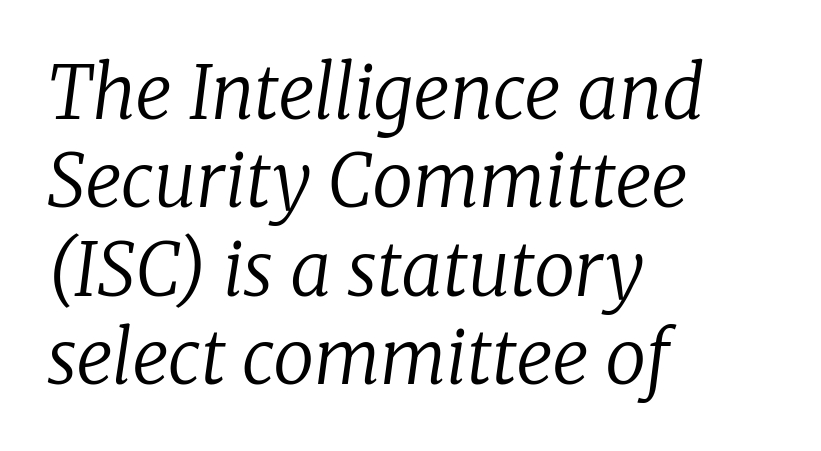
{"serif": "yes", "italic": "yes", "lean": "right", "slant_degrees": 8, "bold": "no", "weight": "regular", "width": "normal", "stroke_contrast": "low", "x_height": "medium", "monospaced": "no", "underline": "no", "align": "left", "line_spacing_ratio": 1.21, "letter_spacing": "normal", "letter_spacing_em": 0.0, "glyph_px": 73}
